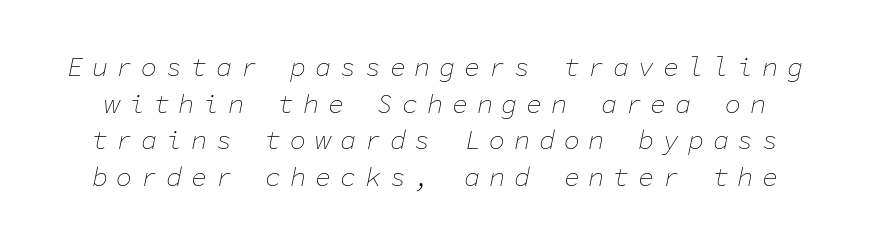
{"italic": "yes", "lean": "right", "slant_degrees": 11, "bold": "no", "underline": "no", "line_spacing": "normal", "line_spacing_ratio": 1.36, "letter_spacing": "wide", "letter_spacing_em": 0.32, "glyph_px": 27}
